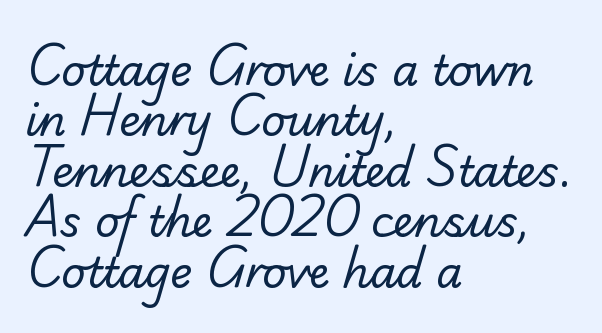
Q: Is the text bold? A: No.
Q: Is the typeface a serif or a sans-serif typeface? A: Serif.
Q: Is the text underlined? A: No.
Q: How is the paragraph aligned? A: Left-aligned.
Q: Is the spacing between letters normal or unusually wide? A: Normal.
Q: Width (condensed, normal, or wide)? A: Normal.
Q: Stroke contrast? A: Low.
Q: x-height? A: Small.
Q: Monospaced? A: No.
